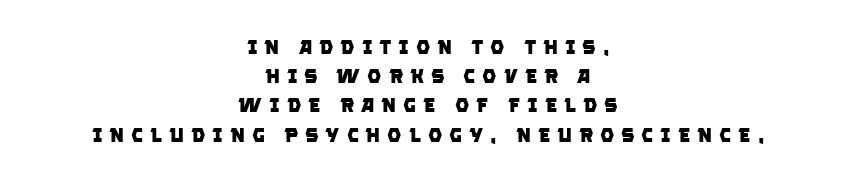
The image shows 20 px bold type; set centered, normal line spacing (1.46x), unusually wide letter spacing (+0.34 em), not underlined.
